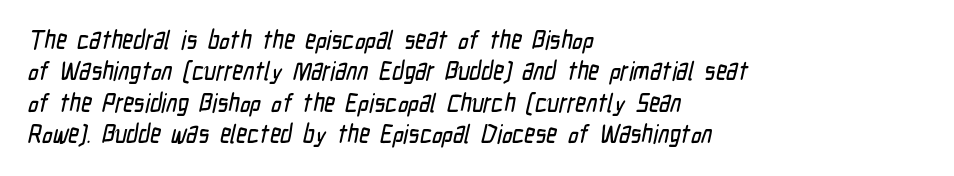
Q: Is the text underlined? A: No.
Q: How is the paragraph aligned? A: Left-aligned.
Q: Is the spacing between letters normal or unusually wide? A: Normal.
